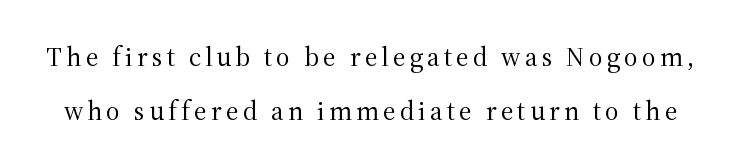
Q: Is the text bold? A: No.
Q: Is the text italic (slanted)? A: No, it is upright.
Q: Is the text underlined? A: No.
Q: Is the spacing between lines tight, normal or loose? A: Loose.
